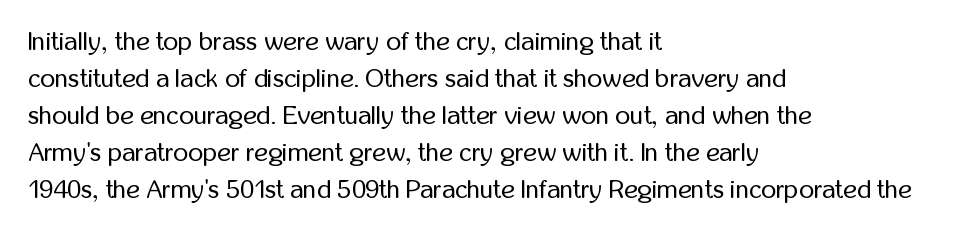
Rule under the text: the space is simply empty. The tracking reads as untouched default to a designer's eye. Compared with a typical body face, this is equally light or lighter still. A student would call this left alignment; a typographer would say flush left, rag right. The rows are spaced the way most documents space them.
